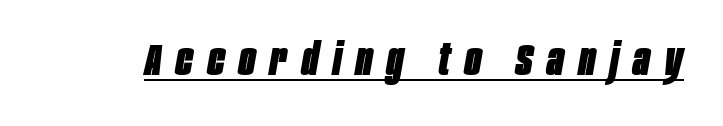
The image shows 44 px heavy, condensed type, italic (leaning right); set unusually wide letter spacing (+0.34 em), underlined; low stroke contrast and a large x-height.
